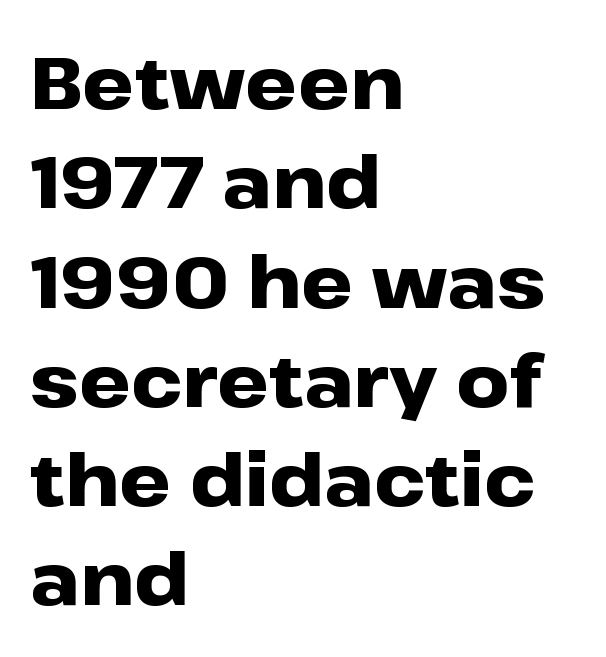
Q: Is the text bold? A: Yes.
Q: Is the text italic (slanted)? A: No, it is upright.
Q: Is the typeface a serif or a sans-serif typeface? A: Sans-serif.
Q: Is the text underlined? A: No.
Q: How is the paragraph aligned? A: Left-aligned.
Q: Is the spacing between letters normal or unusually wide? A: Normal.
Q: Is the spacing between lines tight, normal or loose? A: Normal.
Q: Width (condensed, normal, or wide)? A: Wide.
Q: Stroke contrast? A: Low.
Q: x-height? A: Medium.
Q: Monospaced? A: No.
